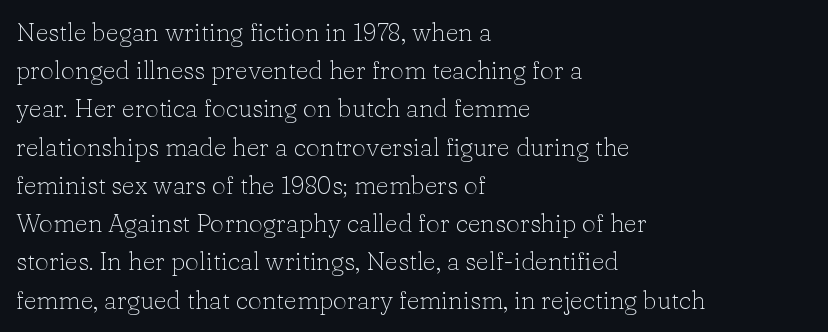
The image shows 25 px text type, upright; set left-aligned, normal line spacing (1.53x), normal letter spacing, not underlined.
